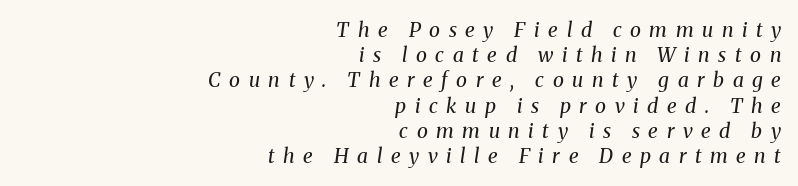
The image shows 20 px text type, italic (leaning right); set right-aligned, normal line spacing (1.26x), unusually wide letter spacing (+0.43 em), not underlined.
